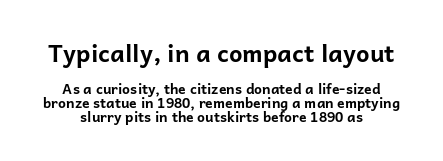
The image shows 24 px bold type, upright; set centered, tight line spacing (1.02x), normal letter spacing, not underlined; the first (top) block is 1.71x larger.
